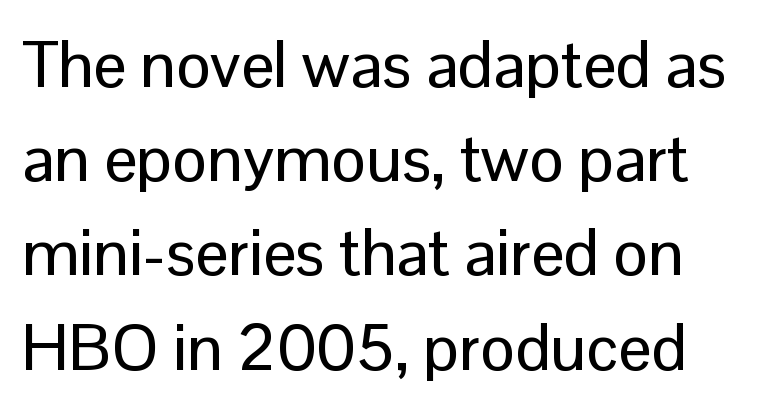
{"serif": "no", "italic": "no", "width": "normal", "stroke_contrast": "low", "x_height": "medium", "monospaced": "no", "underline": "no", "line_spacing": "normal", "line_spacing_ratio": 1.45, "letter_spacing": "normal", "letter_spacing_em": 0.0, "glyph_px": 65}
